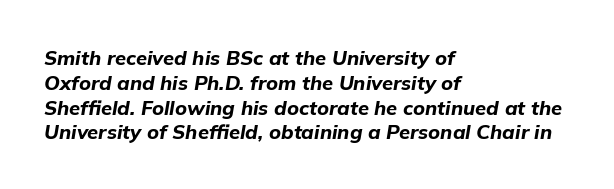
{"italic": "yes", "lean": "right", "slant_degrees": 9, "bold": "yes", "underline": "no", "align": "left", "line_spacing_ratio": 1.24, "letter_spacing": "normal", "letter_spacing_em": 0.0, "glyph_px": 20}
